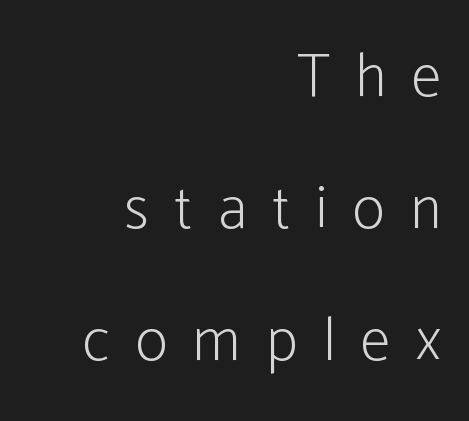
The image shows 61 px light, condensed sans-serif type, upright; set right-aligned, loose line spacing (2.16x), unusually wide letter spacing (+0.42 em), not underlined; low stroke contrast and a medium x-height.
